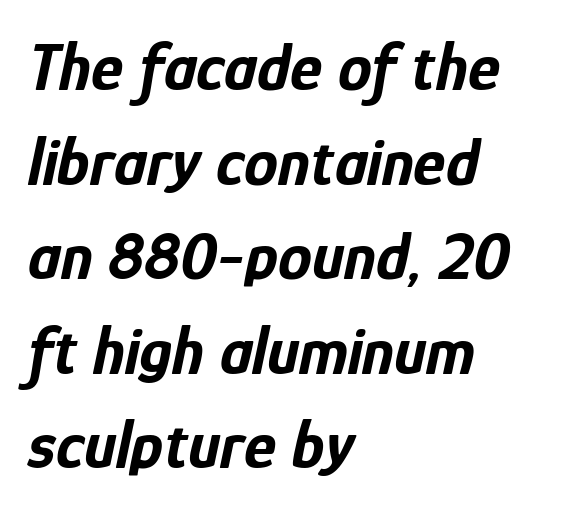
Q: Is the text bold? A: Yes.
Q: Is the text italic (slanted)? A: Yes, it leans right by about 12 degrees.
Q: Is the text underlined? A: No.
Q: How is the paragraph aligned? A: Left-aligned.
Q: Is the spacing between letters normal or unusually wide? A: Normal.
Q: Is the spacing between lines tight, normal or loose? A: Normal.
Q: Width (condensed, normal, or wide)? A: Condensed.
Q: Stroke contrast? A: Low.
Q: x-height? A: Medium.
Q: Monospaced? A: No.
